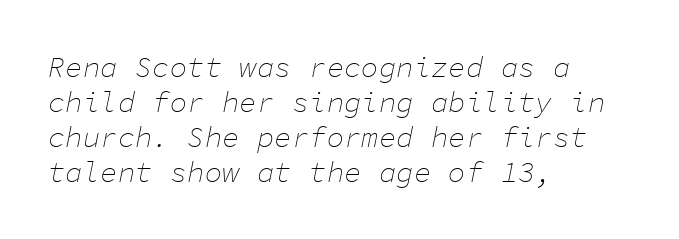
Q: Is the text bold? A: No.
Q: Is the text italic (slanted)? A: Yes, it leans right by about 11 degrees.
Q: Is the text underlined? A: No.
Q: How is the paragraph aligned? A: Left-aligned.
Q: Is the spacing between letters normal or unusually wide? A: Normal.
Q: Width (condensed, normal, or wide)? A: Normal.
Q: Stroke contrast? A: Low.
Q: x-height? A: Medium.
Q: Monospaced? A: Yes.
